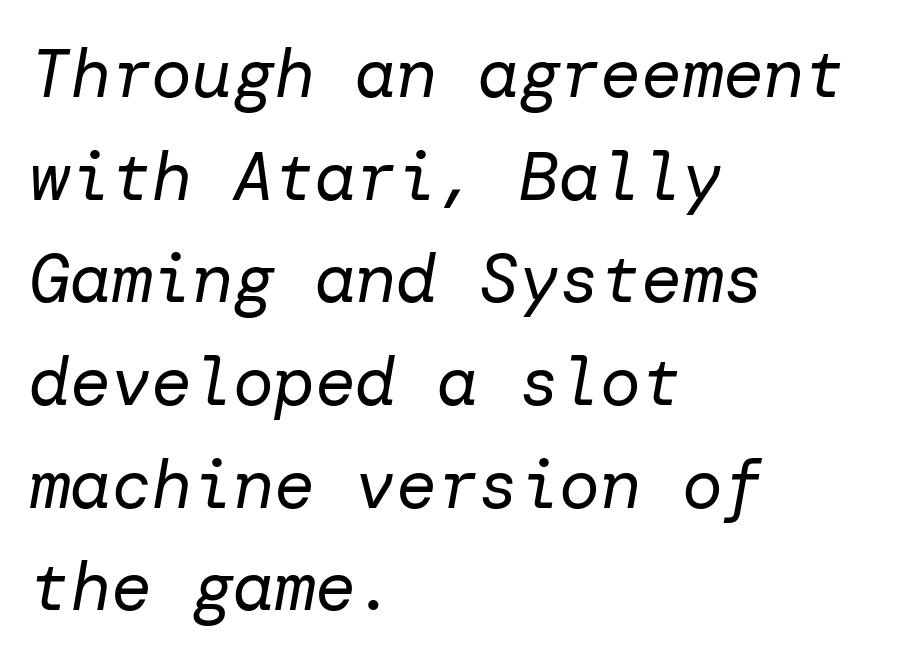
The specimen omits any rule beneath the text block's lines. Nothing unusual about the tracking: characters are spaced as the font intends. Every character sits at an angle, as italics do. Stroke thickness stays within the range of a standard reading face or lighter. What's the leading like? Ordinary, nothing unusual. The rendering anchors every line to the left-hand side.
